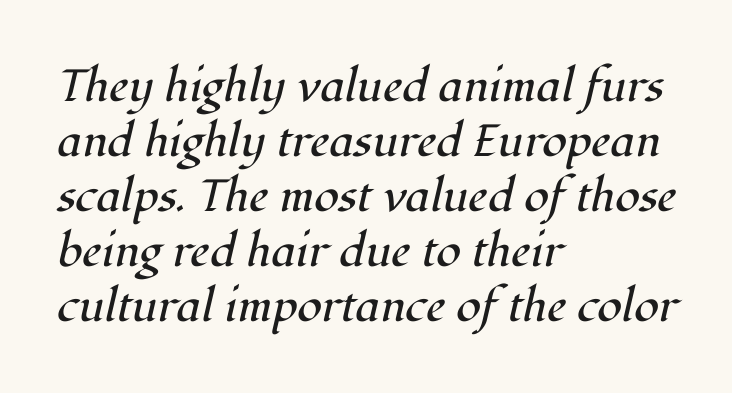
{"serif": "yes", "italic": "yes", "lean": "right", "slant_degrees": 12, "bold": "no", "weight": "regular", "width": "normal", "stroke_contrast": "high", "x_height": "medium", "monospaced": "no", "underline": "no", "align": "left", "line_spacing_ratio": 1.22, "letter_spacing": "normal", "letter_spacing_em": 0.0, "glyph_px": 45}
